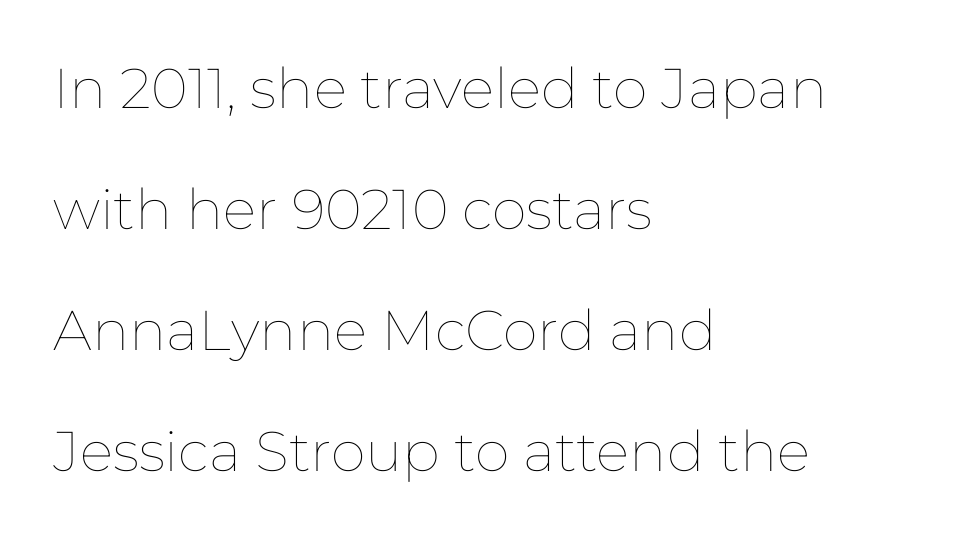
{"italic": "no", "bold": "no", "weight": "thin", "width": "normal", "stroke_contrast": "low", "x_height": "medium", "monospaced": "no", "underline": "no", "align": "left", "line_spacing": "loose", "line_spacing_ratio": 2.16, "letter_spacing": "normal", "letter_spacing_em": 0.0, "glyph_px": 56}
